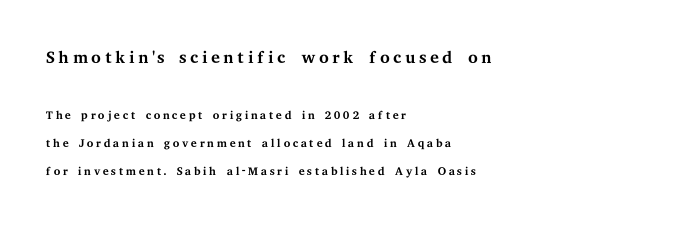
{"italic": "no", "bold": "no", "underline": "no", "align": "left", "line_spacing": "normal", "line_spacing_ratio": 1.64, "larger_block": "first", "size_ratio": 1.47, "glyph_px": 25}
